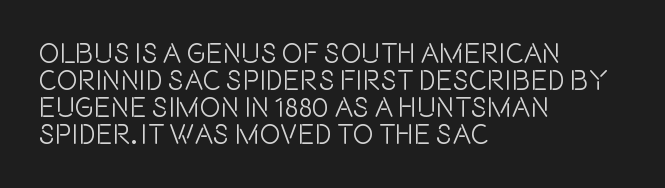
Q: Is the text italic (slanted)? A: No, it is upright.
Q: Is the typeface a serif or a sans-serif typeface? A: Sans-serif.
Q: Is the text underlined? A: No.
Q: How is the paragraph aligned? A: Left-aligned.
Q: Is the spacing between letters normal or unusually wide? A: Normal.
Q: Is the spacing between lines tight, normal or loose? A: Tight.
Q: Width (condensed, normal, or wide)? A: Condensed.
Q: x-height? A: Large.
Q: Monospaced? A: No.
